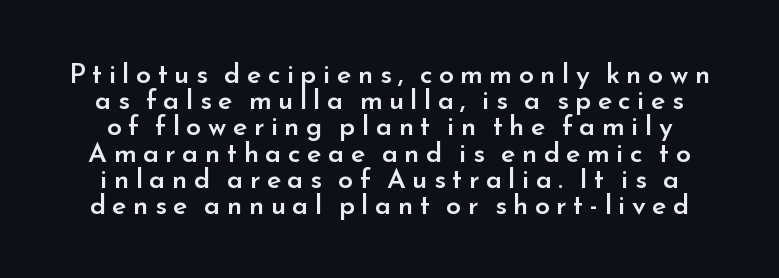
The image shows 27 px text type, upright; set tight line spacing (0.97x), unusually wide letter spacing (+0.24 em), not underlined.
